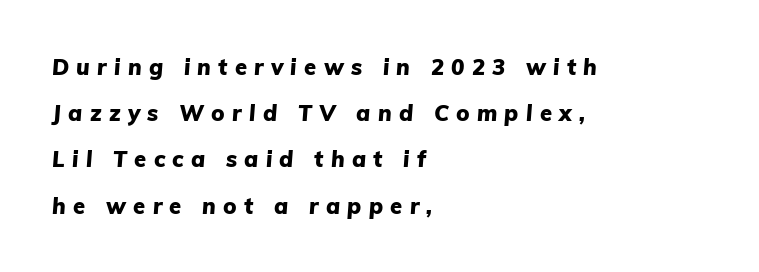
Q: Is the text bold? A: Yes.
Q: Is the text italic (slanted)? A: Yes, it leans right by about 5 degrees.
Q: Is the text underlined? A: No.
Q: How is the paragraph aligned? A: Left-aligned.
Q: Is the spacing between letters normal or unusually wide? A: Unusually wide.
Q: Is the spacing between lines tight, normal or loose? A: Loose.
